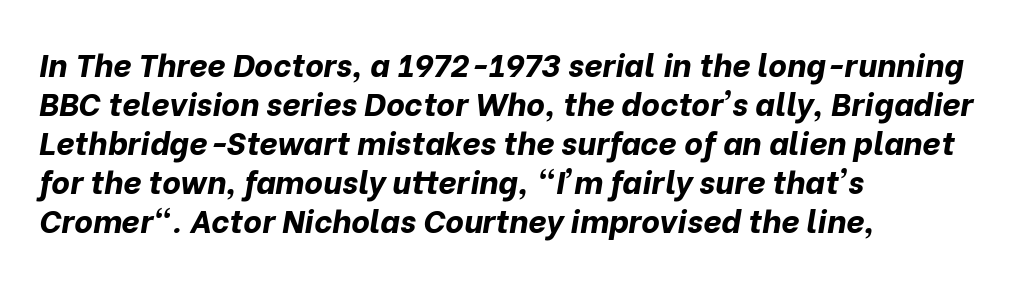
Q: Is the text bold? A: Yes.
Q: Is the text italic (slanted)? A: Yes, it leans right by about 10 degrees.
Q: Is the text underlined? A: No.
Q: How is the paragraph aligned? A: Left-aligned.
Q: Is the spacing between letters normal or unusually wide? A: Normal.
Q: Width (condensed, normal, or wide)? A: Normal.
Q: Stroke contrast? A: Low.
Q: x-height? A: Medium.
Q: Monospaced? A: No.
